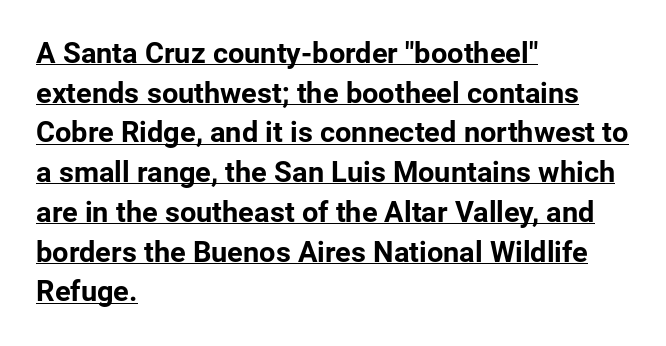
Tracking here is standard; glyphs follow each other at the usual distance. The letters advance in unequal steps, a hallmark of proportional type. Plenty of ink on the page — the face is bold. Upright lettering throughout. A continuous stroke trails under the words, as in a hyperlink. Notice how the passage keeps a crisp vertical edge on the left only.
